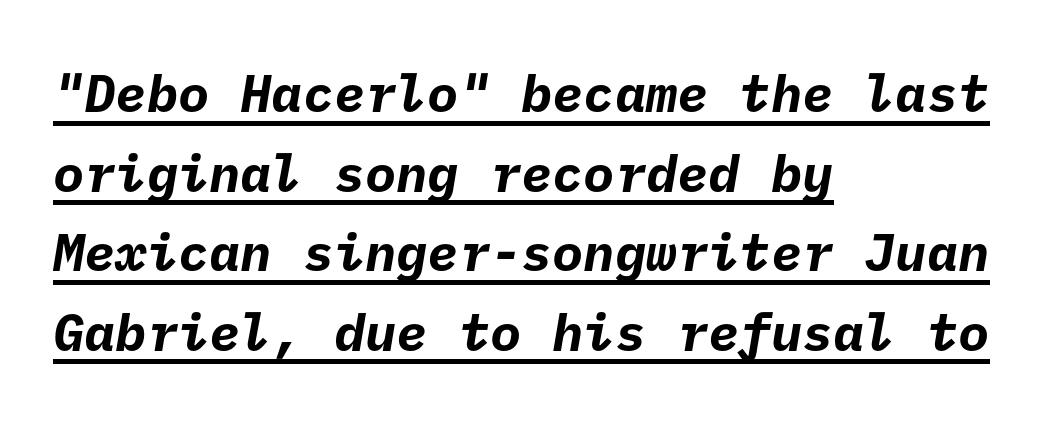
The image shows 52 px bold sans-serif type; set left-aligned, normal line spacing (1.53x), normal letter spacing, underlined; low stroke contrast and a medium x-height.
